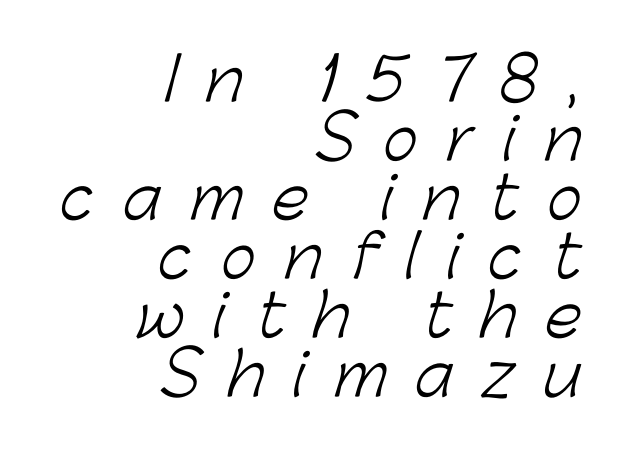
{"serif": "no", "bold": "no", "weight": "light", "width": "normal", "stroke_contrast": "low", "x_height": "medium", "monospaced": "no", "underline": "no", "align": "right", "line_spacing": "tight", "line_spacing_ratio": 1.0, "letter_spacing": "wide", "letter_spacing_em": 0.49, "glyph_px": 59}
